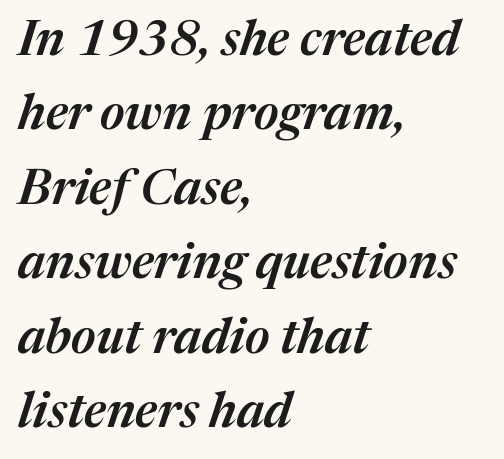
Q: Is the text bold? A: Semi-bold.
Q: Is the text italic (slanted)? A: Yes, it leans right by about 17 degrees.
Q: Is the text underlined? A: No.
Q: How is the paragraph aligned? A: Left-aligned.
Q: Is the spacing between letters normal or unusually wide? A: Normal.
Q: Is the spacing between lines tight, normal or loose? A: Normal.
Q: Width (condensed, normal, or wide)? A: Normal.
Q: Stroke contrast? A: Medium.
Q: x-height? A: Medium.
Q: Monospaced? A: No.
